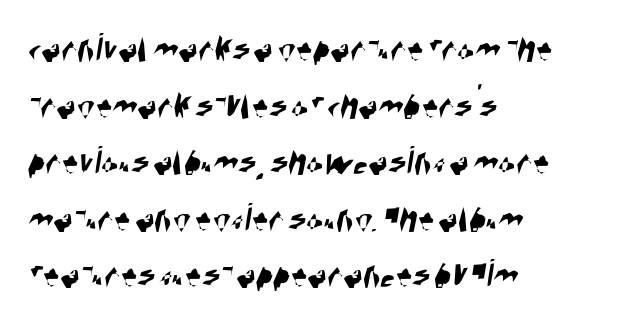
Unlike a traditional serif, this face leaves its strokes unadorned. The lines are quadded left. The rendering keeps characters at their native spacing. Any mark beneath the type? The region is blank.
